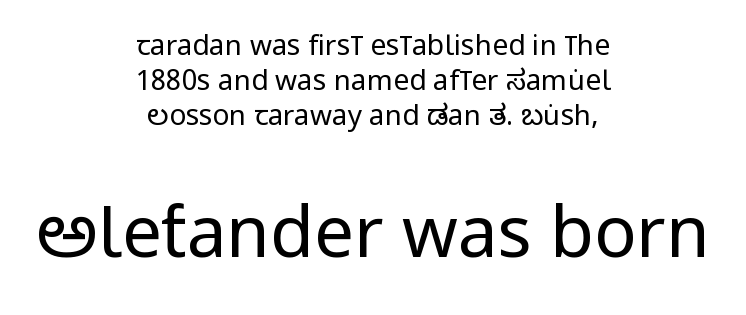
The rendering uses natural spacing where letterforms have individual widths. Posture: upright roman. Descenders are the only things crossing below the line. The font is comparable to plain body text, perhaps lighter. The emphasis by scale lands on block number two, below.
